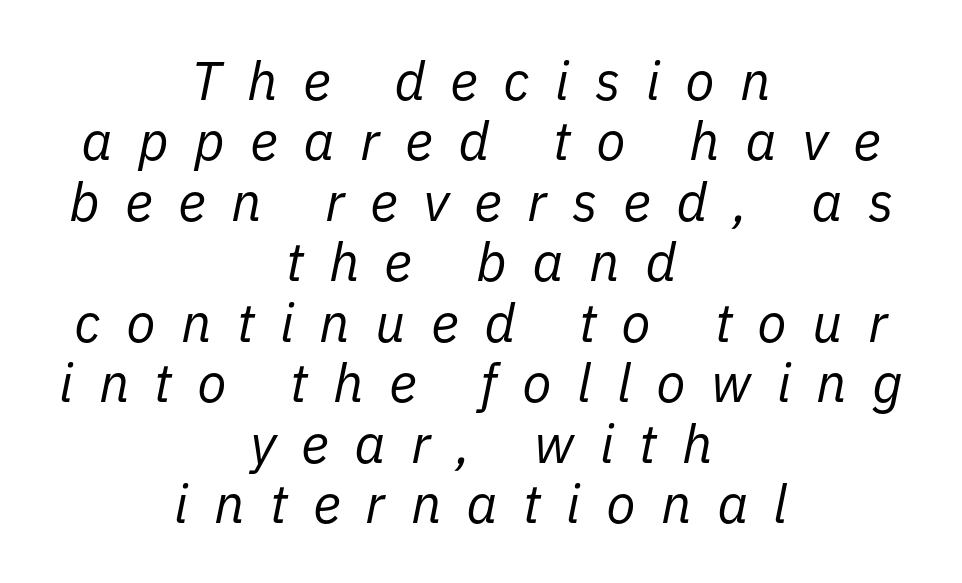
Anything drawn beneath the words? Only blank space. A light-to-regular cut is what we see here. Look at the tracking — it's clearly loosened, letters drifting apart. Italic? Definitely — the glyphs are oblique. The face used here is proportionally spaced, like ordinary book or web type. Notice how descenders almost collide with the ascenders below — that's tight leading.
